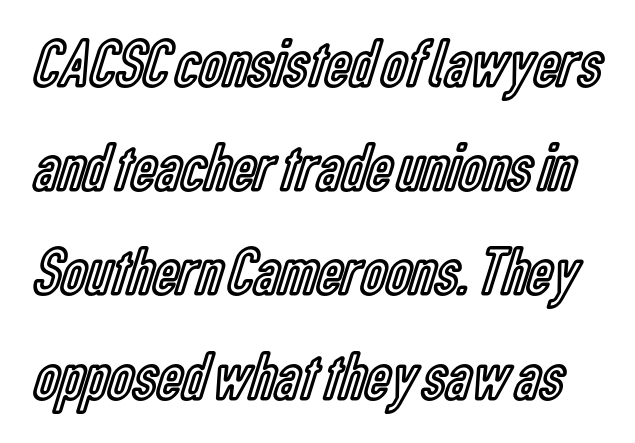
Q: Is the text italic (slanted)? A: Yes.
Q: Is the text underlined? A: No.
Q: Is the spacing between letters normal or unusually wide? A: Normal.
Q: Is the spacing between lines tight, normal or loose? A: Normal.
Q: Width (condensed, normal, or wide)? A: Condensed.
Q: x-height? A: Medium.
Q: Monospaced? A: No.
